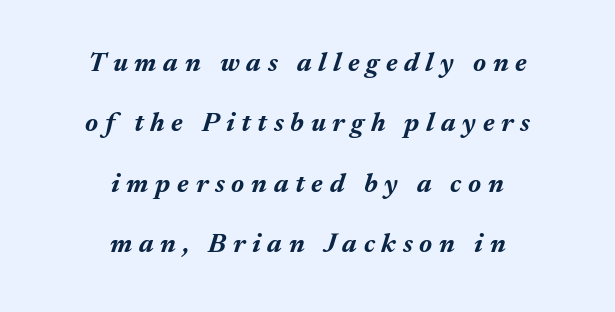
Q: Is the text bold? A: Yes.
Q: Is the text italic (slanted)? A: Yes, it leans right by about 17 degrees.
Q: Is the text underlined? A: No.
Q: How is the paragraph aligned? A: Centered.
Q: Is the spacing between letters normal or unusually wide? A: Unusually wide.
Q: Is the spacing between lines tight, normal or loose? A: Loose.
